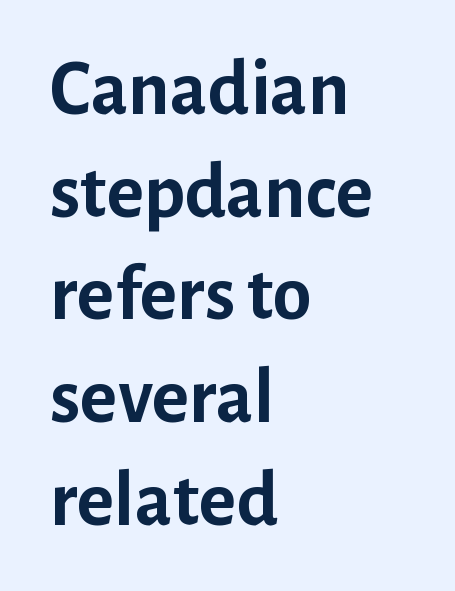
Q: Is the text bold? A: Yes.
Q: Is the text italic (slanted)? A: No, it is upright.
Q: Is the typeface a serif or a sans-serif typeface? A: Sans-serif.
Q: Is the text underlined? A: No.
Q: How is the paragraph aligned? A: Left-aligned.
Q: Is the spacing between letters normal or unusually wide? A: Normal.
Q: Is the spacing between lines tight, normal or loose? A: Normal.
Q: Width (condensed, normal, or wide)? A: Normal.
Q: Stroke contrast? A: Low.
Q: x-height? A: Medium.
Q: Monospaced? A: No.
